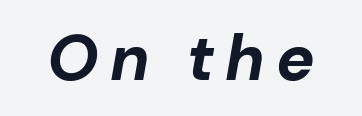
{"italic": "yes", "lean": "right", "slant_degrees": 10, "bold": "yes", "weight": "bold", "width": "normal", "stroke_contrast": "low", "x_height": "medium", "monospaced": "no", "underline": "no", "glyph_px": 64}
